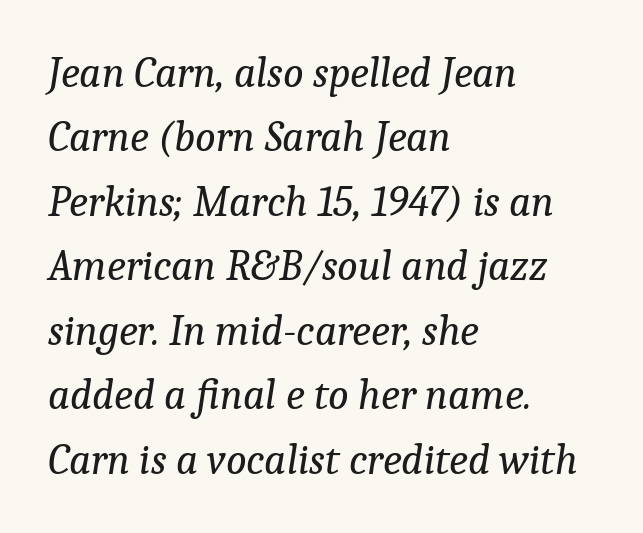
{"serif": "yes", "italic": "yes", "lean": "right", "slant_degrees": 9, "bold": "no", "weight": "regular", "width": "normal", "stroke_contrast": "low", "x_height": "medium", "monospaced": "no", "underline": "no", "align": "left", "line_spacing": "normal", "line_spacing_ratio": 1.5, "letter_spacing": "normal", "letter_spacing_em": 0.0, "glyph_px": 43}
